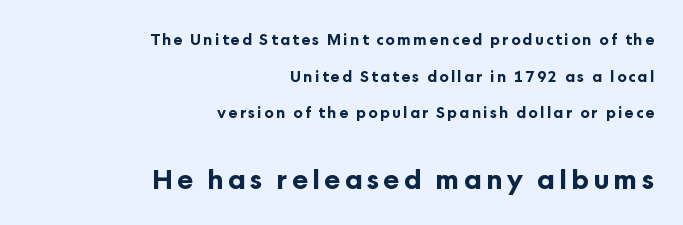
The image shows 27 px bold type, upright; set right-aligned, loose line spacing (2.45x), not underlined; the second (bottom) block is 1.8x larger.
